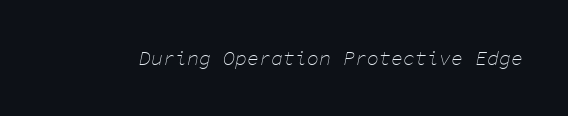
No heavy texture on the line: the type isn't bold. Words appear dense and cohesive because spacing is normal. The foot of each line stays bare and open. Does the lettering tilt? It does — this is italic.
